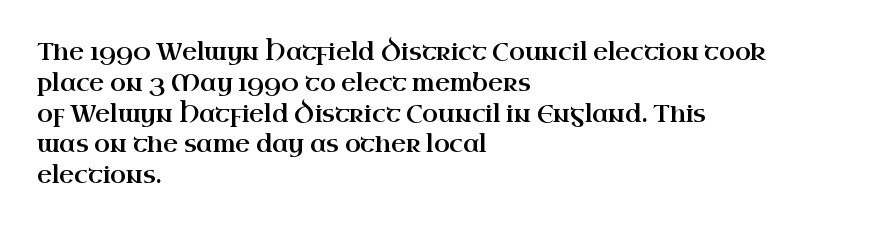
Q: Is the text italic (slanted)? A: No, it is upright.
Q: Is the text underlined? A: No.
Q: How is the paragraph aligned? A: Left-aligned.
Q: Is the spacing between letters normal or unusually wide? A: Normal.
Q: Is the spacing between lines tight, normal or loose? A: Normal.
